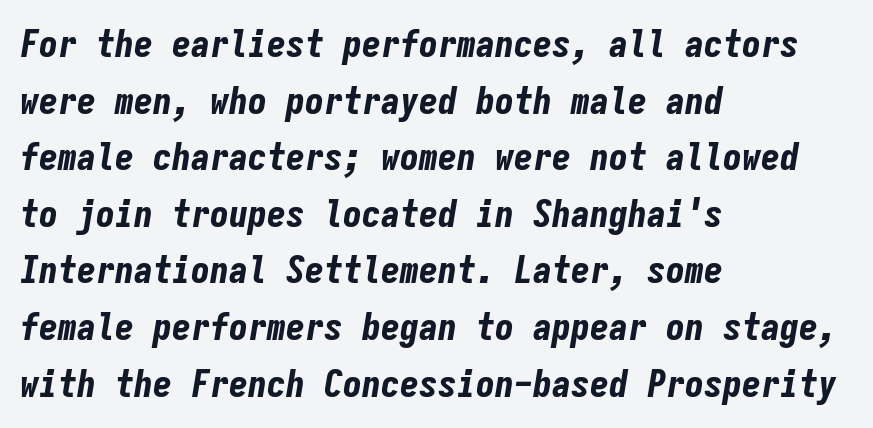
{"italic": "yes", "lean": "right", "slant_degrees": 9, "bold": "yes", "weight": "bold", "width": "condensed", "stroke_contrast": "low", "x_height": "medium", "monospaced": "yes", "underline": "no", "align": "left", "line_spacing": "normal", "line_spacing_ratio": 1.49, "letter_spacing": "normal", "letter_spacing_em": 0.0, "glyph_px": 38}
